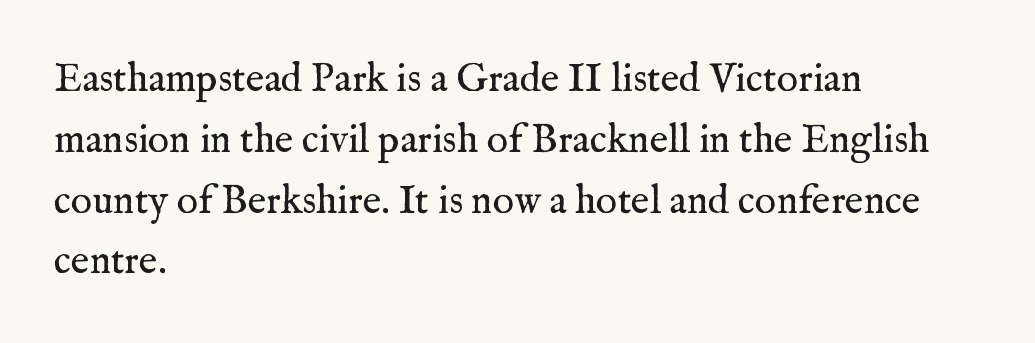
{"serif": "yes", "italic": "no", "bold": "no", "weight": "regular", "width": "normal", "stroke_contrast": "medium", "x_height": "medium", "monospaced": "no", "underline": "no", "align": "left", "line_spacing": "normal", "line_spacing_ratio": 1.52, "letter_spacing": "normal", "letter_spacing_em": 0.0, "glyph_px": 40}
